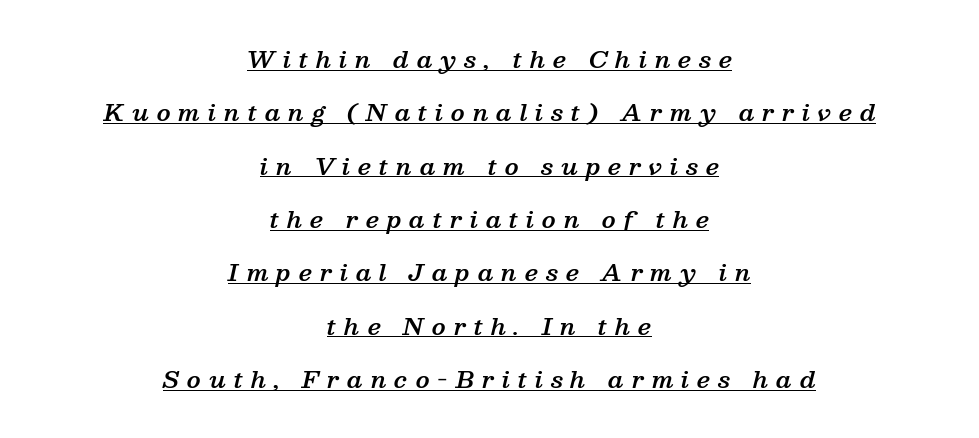
The image shows 23 px text type, italic (leaning right); set centered, loose line spacing (2.32x), unusually wide letter spacing (+0.34 em), underlined.
